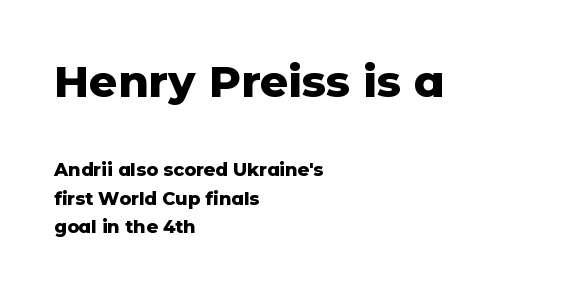
The image shows 44 px heavy sans-serif type, upright; set left-aligned, normal line spacing (1.57x), normal letter spacing, not underlined; the first (top) block is 2.44x larger; low stroke contrast and a medium x-height.
